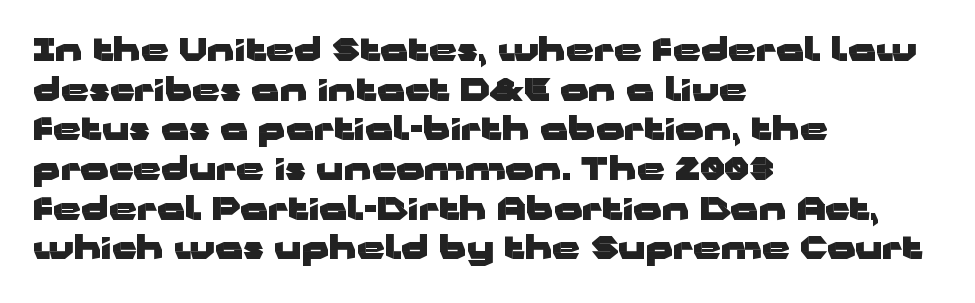
The image shows 31 px heavy, wide sans-serif type, upright; set left-aligned, normal line spacing (1.28x), normal letter spacing, not underlined; low stroke contrast and a medium x-height.
